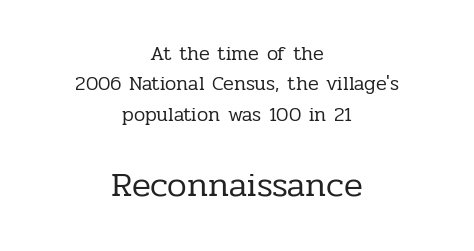
Q: Is the text bold? A: No.
Q: Is the text italic (slanted)? A: No, it is upright.
Q: Is the typeface a serif or a sans-serif typeface? A: Serif.
Q: Is the text underlined? A: No.
Q: How is the paragraph aligned? A: Centered.
Q: Is the spacing between letters normal or unusually wide? A: Normal.
Q: Is the spacing between lines tight, normal or loose? A: Normal.
Q: Which block of text is set in a larger size, the first (top) or the second (bottom)? A: The second (bottom) one.
Q: Width (condensed, normal, or wide)? A: Normal.
Q: Stroke contrast? A: Low.
Q: x-height? A: Medium.
Q: Monospaced? A: No.
